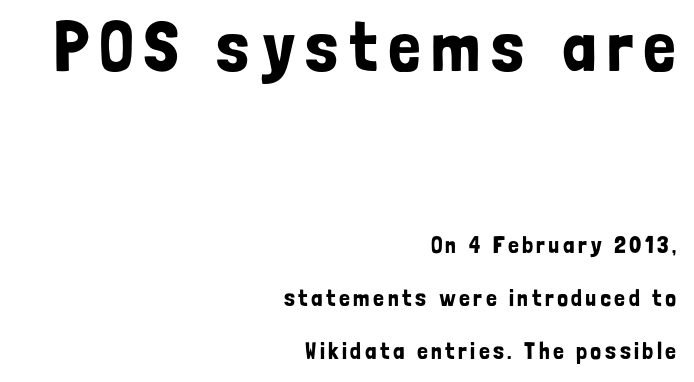
The image shows 72 px condensed sans-serif type, upright; set right-aligned, loose line spacing (2.21x), not underlined; the first (top) block is 3.0x larger; low stroke contrast and a medium x-height.
